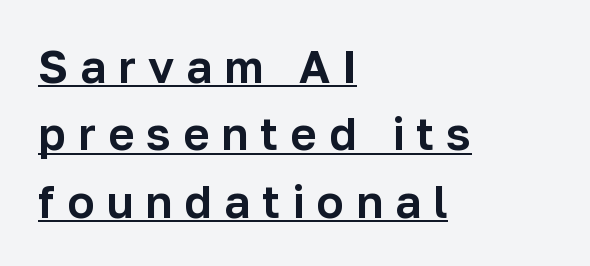
Q: Is the text italic (slanted)? A: No, it is upright.
Q: Is the typeface a serif or a sans-serif typeface? A: Sans-serif.
Q: Is the text underlined? A: Yes.
Q: How is the paragraph aligned? A: Left-aligned.
Q: Is the spacing between letters normal or unusually wide? A: Unusually wide.
Q: Is the spacing between lines tight, normal or loose? A: Normal.
Q: Width (condensed, normal, or wide)? A: Normal.
Q: Stroke contrast? A: Low.
Q: x-height? A: Medium.
Q: Monospaced? A: No.
